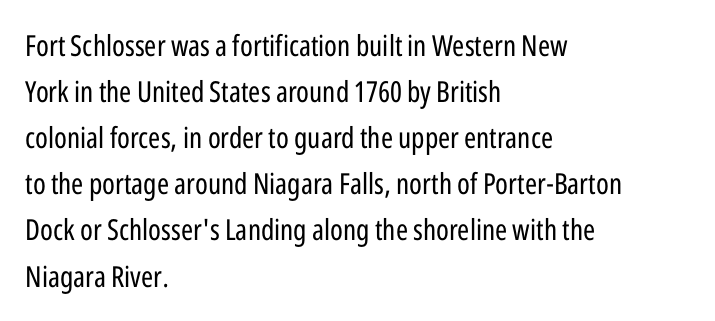
The image shows 29 px regular-weight, condensed sans-serif type, upright; set left-aligned, normal line spacing (1.59x), normal letter spacing, not underlined; low stroke contrast and a medium x-height.
